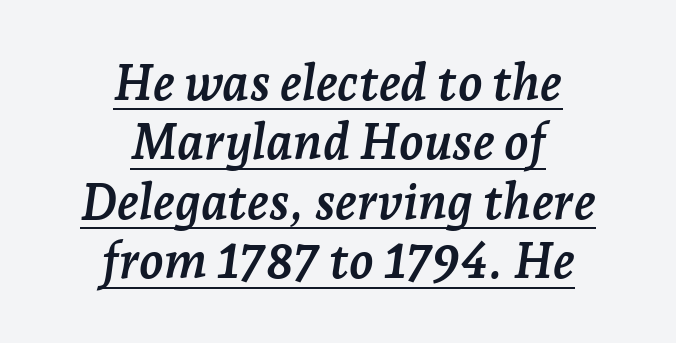
Q: Is the text bold? A: Yes.
Q: Is the text italic (slanted)? A: Yes, it leans right by about 7 degrees.
Q: Is the typeface a serif or a sans-serif typeface? A: Serif.
Q: Is the text underlined? A: Yes.
Q: How is the paragraph aligned? A: Centered.
Q: Is the spacing between letters normal or unusually wide? A: Normal.
Q: Width (condensed, normal, or wide)? A: Normal.
Q: Stroke contrast? A: Low.
Q: x-height? A: Medium.
Q: Monospaced? A: No.
